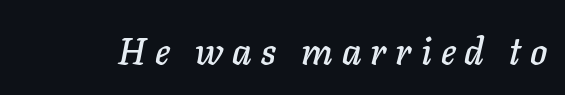
The image shows 37 px text type, italic (leaning right); set unusually wide letter spacing (+0.24 em), not underlined; low stroke contrast and a medium x-height.
